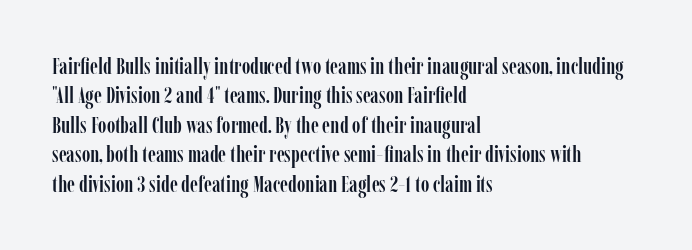
One-word summary of the alignment: left. Posture: vertical. The tracking reads as untouched default to a designer's eye. Each row of text sits above clean, open space. Does the leading feel generous? No, just average.
